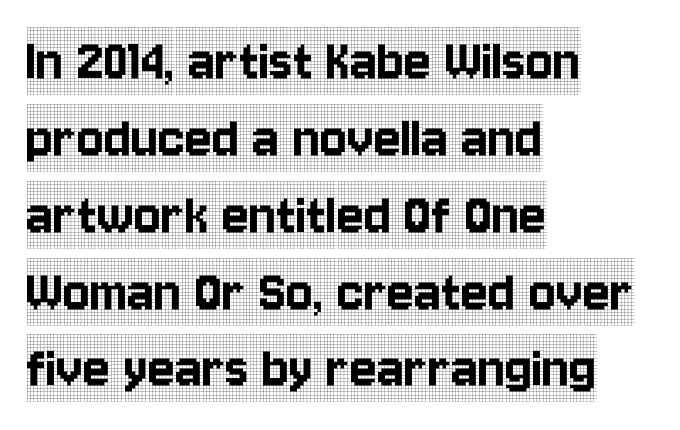
You could call the tracking neutral — neither tight nor loose. Is this a sans? No — the strokes have serifs. A clean baseline with only descenders dipping below it. Posture: upright roman. Is this a fixed-width face? No — the glyphs have proportional, varying widths.
